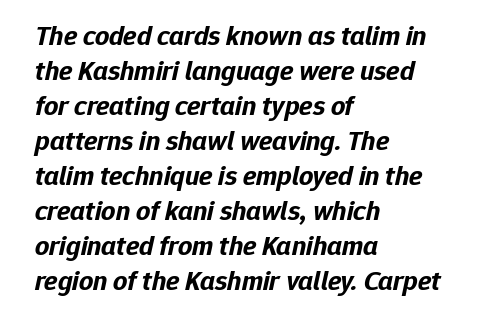
The image shows 28 px bold type, italic (leaning right); set left-aligned, normal line spacing (1.25x), normal letter spacing, not underlined; low stroke contrast and a medium x-height.
